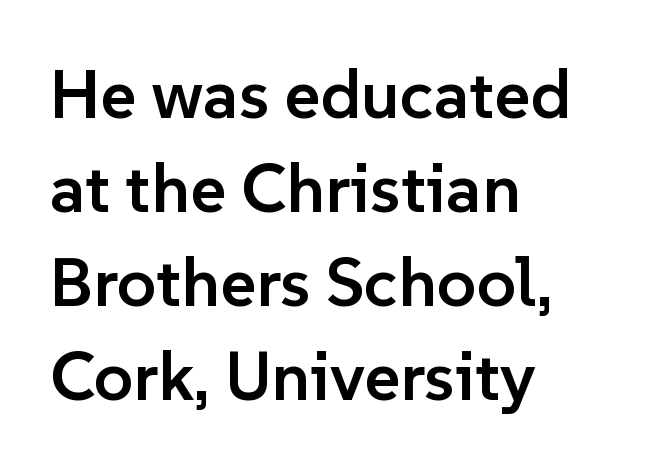
Q: Is the text bold? A: Semi-bold.
Q: Is the text italic (slanted)? A: No, it is upright.
Q: Is the typeface a serif or a sans-serif typeface? A: Sans-serif.
Q: Is the text underlined? A: No.
Q: How is the paragraph aligned? A: Left-aligned.
Q: Is the spacing between letters normal or unusually wide? A: Normal.
Q: Is the spacing between lines tight, normal or loose? A: Normal.
Q: Width (condensed, normal, or wide)? A: Normal.
Q: Stroke contrast? A: Low.
Q: x-height? A: Medium.
Q: Monospaced? A: No.
